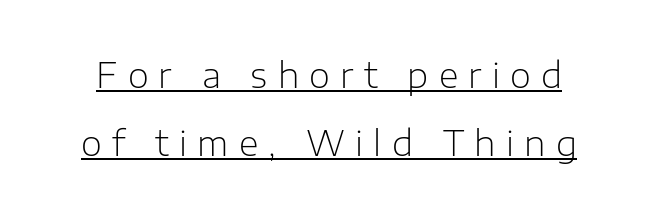
Q: Is the text bold? A: No.
Q: Is the text italic (slanted)? A: No, it is upright.
Q: Is the typeface a serif or a sans-serif typeface? A: Sans-serif.
Q: Is the text underlined? A: Yes.
Q: Is the spacing between letters normal or unusually wide? A: Unusually wide.
Q: Is the spacing between lines tight, normal or loose? A: Loose.
Q: Width (condensed, normal, or wide)? A: Normal.
Q: Stroke contrast? A: Low.
Q: x-height? A: Medium.
Q: Monospaced? A: No.
